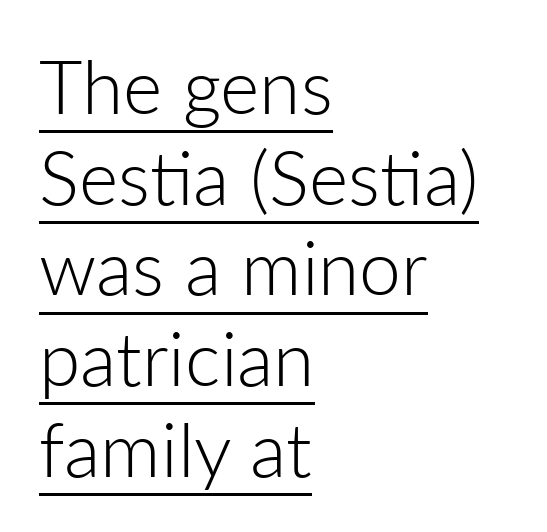
Q: Is the text bold? A: No.
Q: Is the text italic (slanted)? A: No, it is upright.
Q: Is the typeface a serif or a sans-serif typeface? A: Sans-serif.
Q: Is the text underlined? A: Yes.
Q: How is the paragraph aligned? A: Left-aligned.
Q: Is the spacing between letters normal or unusually wide? A: Normal.
Q: Width (condensed, normal, or wide)? A: Normal.
Q: Stroke contrast? A: Low.
Q: x-height? A: Medium.
Q: Monospaced? A: No.
